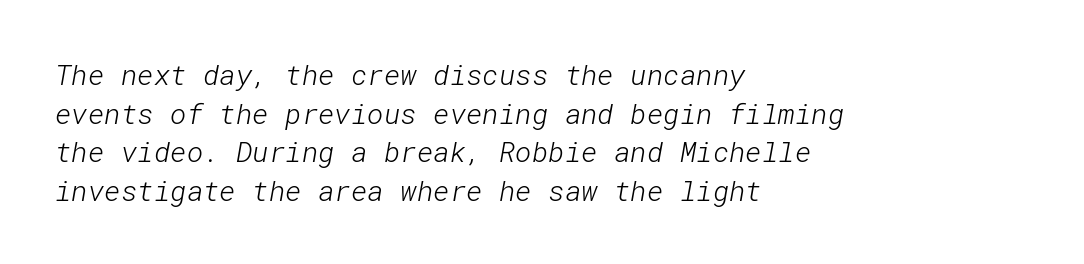
{"serif": "no", "bold": "no", "weight": "light", "width": "normal", "stroke_contrast": "low", "x_height": "medium", "underline": "no", "align": "left", "line_spacing": "normal", "line_spacing_ratio": 1.38, "letter_spacing": "normal", "letter_spacing_em": 0.0, "glyph_px": 28}
